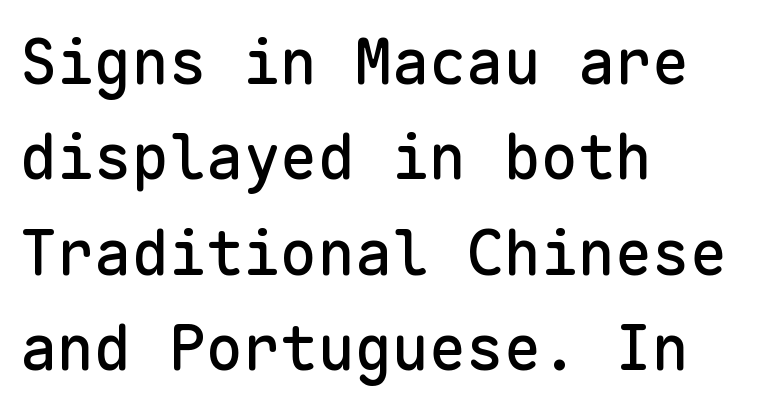
Q: Is the text italic (slanted)? A: No, it is upright.
Q: Is the typeface a serif or a sans-serif typeface? A: Sans-serif.
Q: Is the text underlined? A: No.
Q: How is the paragraph aligned? A: Left-aligned.
Q: Is the spacing between letters normal or unusually wide? A: Normal.
Q: Is the spacing between lines tight, normal or loose? A: Normal.
Q: Width (condensed, normal, or wide)? A: Normal.
Q: Stroke contrast? A: Low.
Q: x-height? A: Medium.
Q: Monospaced? A: Yes.
